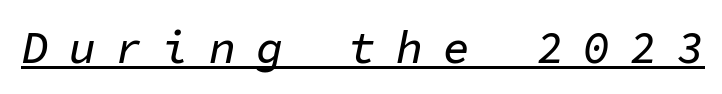
{"italic": "yes", "lean": "right", "slant_degrees": 11, "width": "normal", "stroke_contrast": "low", "x_height": "medium", "monospaced": "yes", "underline": "yes", "letter_spacing": "wide", "letter_spacing_em": 0.44, "glyph_px": 45}
